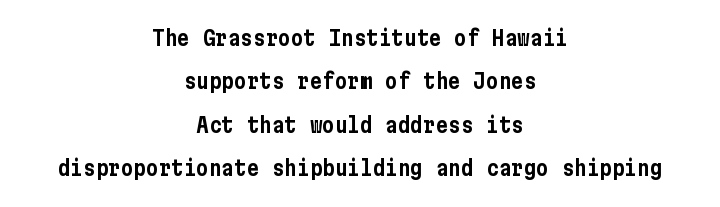
Q: Is the text italic (slanted)? A: No, it is upright.
Q: Is the text underlined? A: No.
Q: How is the paragraph aligned? A: Centered.
Q: Is the spacing between letters normal or unusually wide? A: Normal.
Q: Is the spacing between lines tight, normal or loose? A: Loose.
